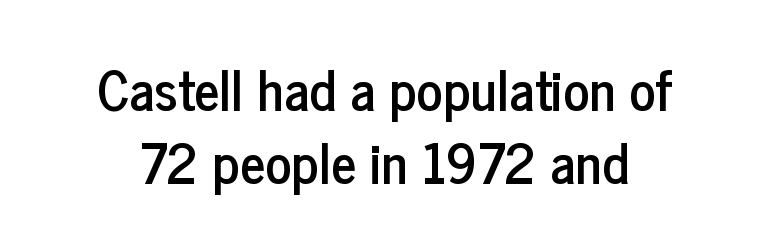
The image shows 55 px condensed sans-serif type, upright; set centered, normal line spacing (1.32x), normal letter spacing, not underlined; low stroke contrast and a medium x-height.
